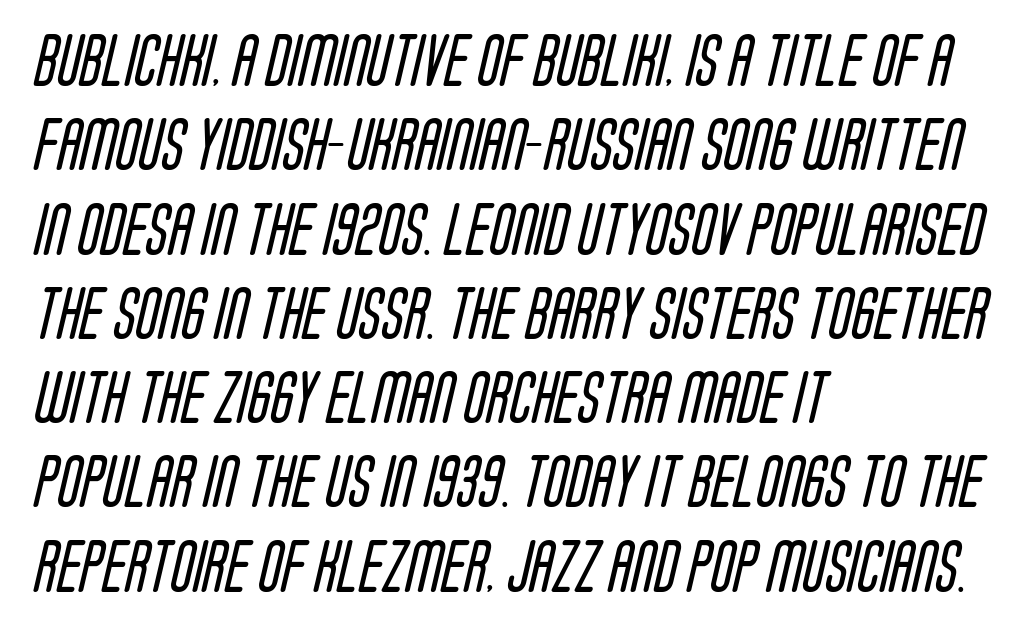
{"serif": "no", "bold": "no", "weight": "regular", "width": "condensed", "stroke_contrast": "low", "x_height": "large", "monospaced": "no", "underline": "no", "align": "left", "line_spacing": "normal", "line_spacing_ratio": 1.59, "letter_spacing": "normal", "letter_spacing_em": 0.0, "glyph_px": 53}
